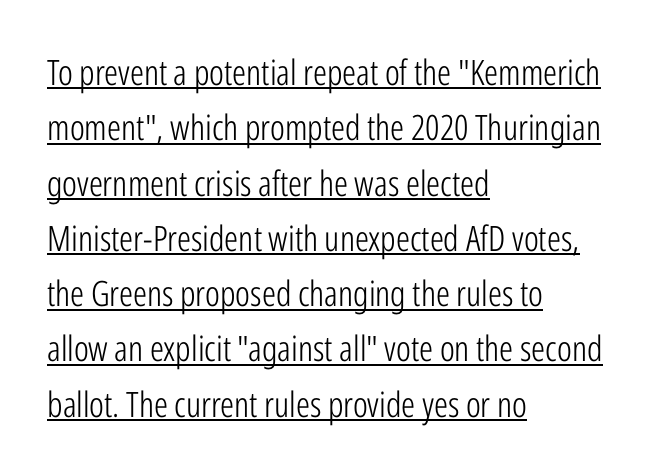
Q: Is the text bold? A: No.
Q: Is the text italic (slanted)? A: No, it is upright.
Q: Is the typeface a serif or a sans-serif typeface? A: Sans-serif.
Q: Is the text underlined? A: Yes.
Q: How is the paragraph aligned? A: Left-aligned.
Q: Is the spacing between letters normal or unusually wide? A: Normal.
Q: Is the spacing between lines tight, normal or loose? A: Normal.
Q: Width (condensed, normal, or wide)? A: Condensed.
Q: Stroke contrast? A: Low.
Q: x-height? A: Medium.
Q: Monospaced? A: No.
